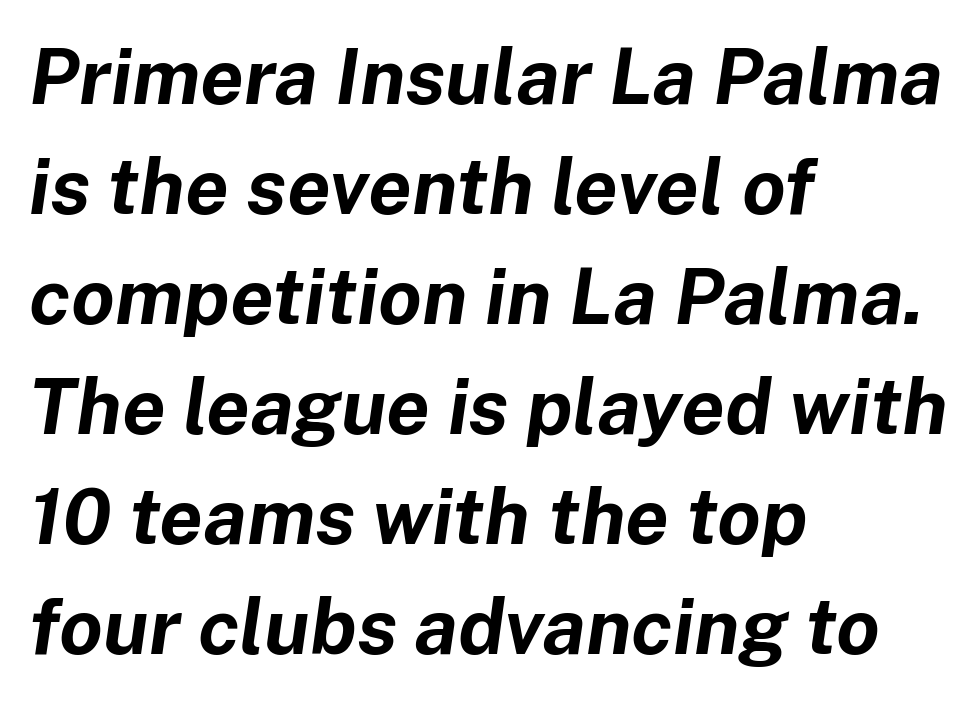
The image shows 78 px bold type, italic (leaning right); set left-aligned, normal line spacing (1.41x), normal letter spacing, not underlined; low stroke contrast and a medium x-height.
